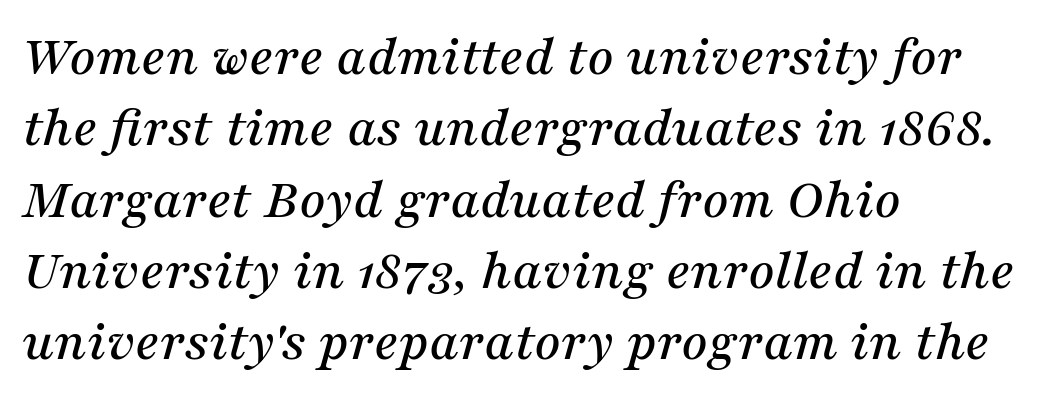
{"serif": "yes", "italic": "yes", "lean": "right", "slant_degrees": 16, "width": "normal", "stroke_contrast": "medium", "x_height": "medium", "monospaced": "no", "underline": "no", "align": "left", "line_spacing_ratio": 1.23, "letter_spacing": "normal", "letter_spacing_em": 0.0, "glyph_px": 58}
